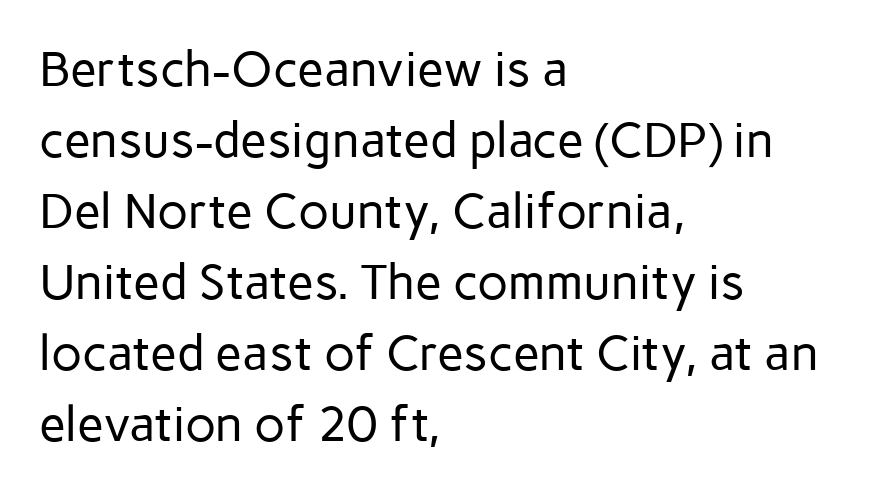
Students, observe: this is what conventionally led text looks like. Default kerning and tracking; the words read as compact shapes. A student would call this left alignment; a typographer would say flush left, rag right. Notice how the stems are strictly vertical — no italics here.
